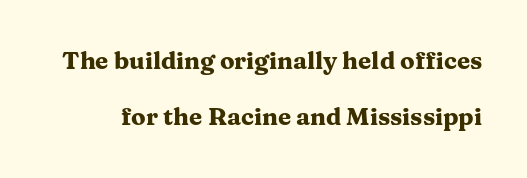
The image shows 24 px bold type, upright; set loose line spacing (2.34x), normal letter spacing, not underlined.
